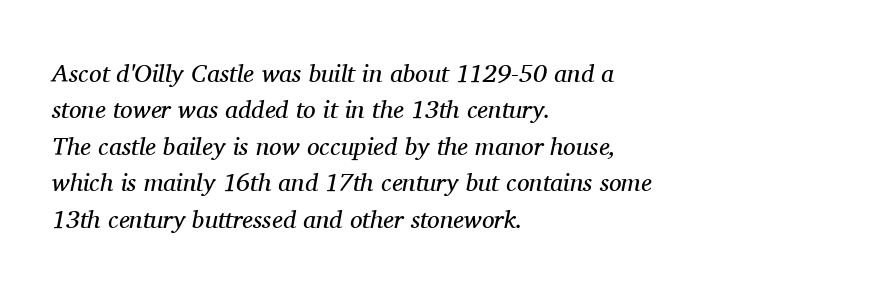
The image shows 25 px text type, italic (leaning right); set left-aligned, normal line spacing (1.46x), normal letter spacing, not underlined.
